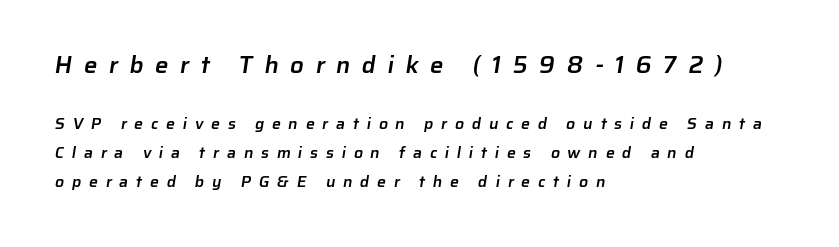
Q: Is the text bold? A: Semi-bold.
Q: Is the text underlined? A: No.
Q: How is the paragraph aligned? A: Left-aligned.
Q: Is the spacing between letters normal or unusually wide? A: Unusually wide.
Q: Which block of text is set in a larger size, the first (top) or the second (bottom)? A: The first (top) one.
